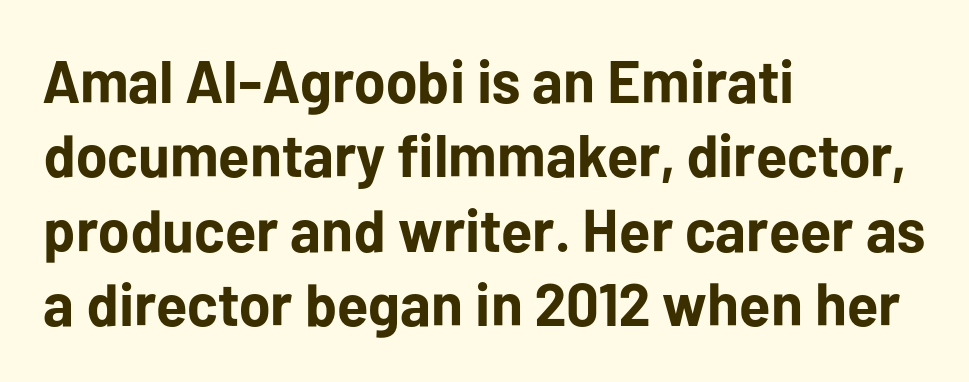
The image shows 60 px bold sans-serif type, upright; set left-aligned, line spacing 1.24x, normal letter spacing, not underlined; low stroke contrast and a medium x-height.
